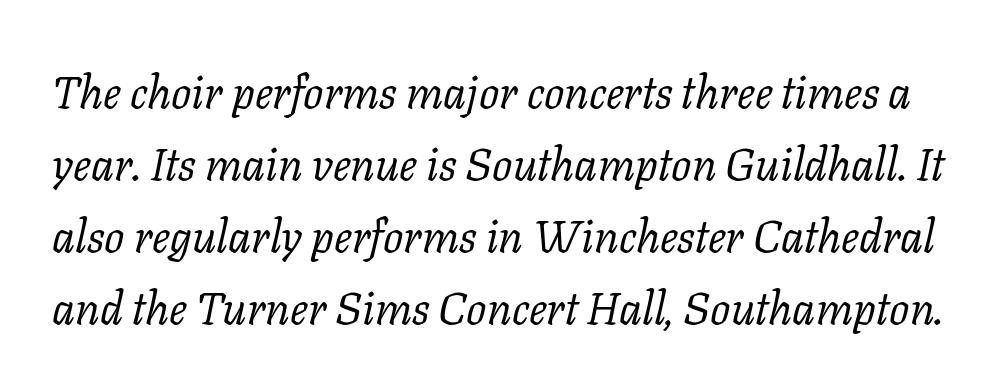
Unbolded letterforms with no extra heft. Nothing unusual about the tracking: characters are spaced as the font intends. Regular leading. This is oblique type, the kind used for emphasis or titles.
